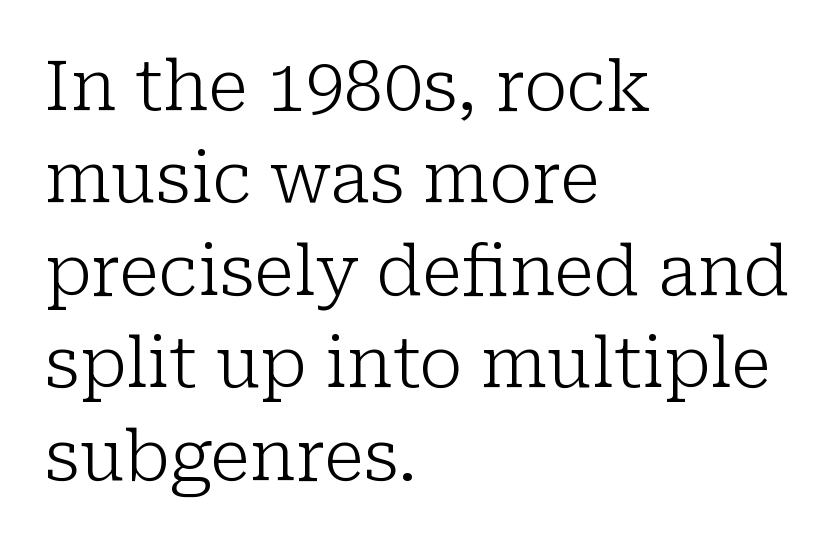
Weight: not bold — regular or lighter. Notice how the stems are strictly vertical — no italics here. The passage shown is not underscored anywhere. Note the varied advance widths — an 'i' is clearly narrower than an 'm'. The line-height multiplier appears to be the usual default.
